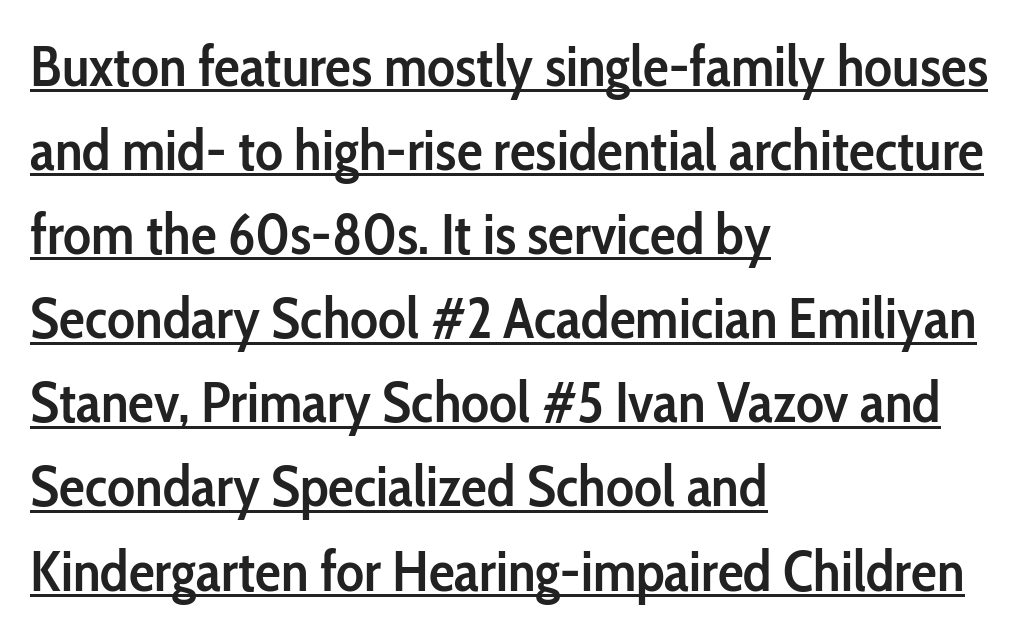
Designer's note — italics off, roman on. In terms of leading, this rendering sits right in the middle. Note the varied advance widths — an 'i' is clearly narrower than an 'm'. Letterform terminals end flat and unadorned throughout the passage. Horizontally, the lines are justified to the leading edge only.
